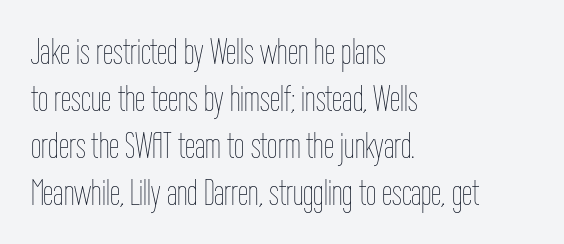
{"italic": "no", "bold": "no", "weight": "thin", "width": "condensed", "stroke_contrast": "low", "x_height": "medium", "monospaced": "no", "underline": "no", "align": "left", "line_spacing": "normal", "line_spacing_ratio": 1.27, "letter_spacing": "normal", "letter_spacing_em": 0.0, "glyph_px": 37}
